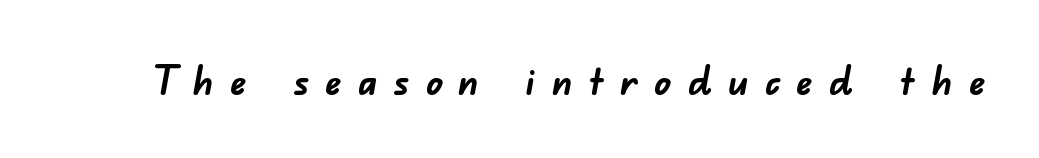
The image shows 41 px semibold sans-serif type; set unusually wide letter spacing (+0.39 em), not underlined; low stroke contrast and a small x-height.
